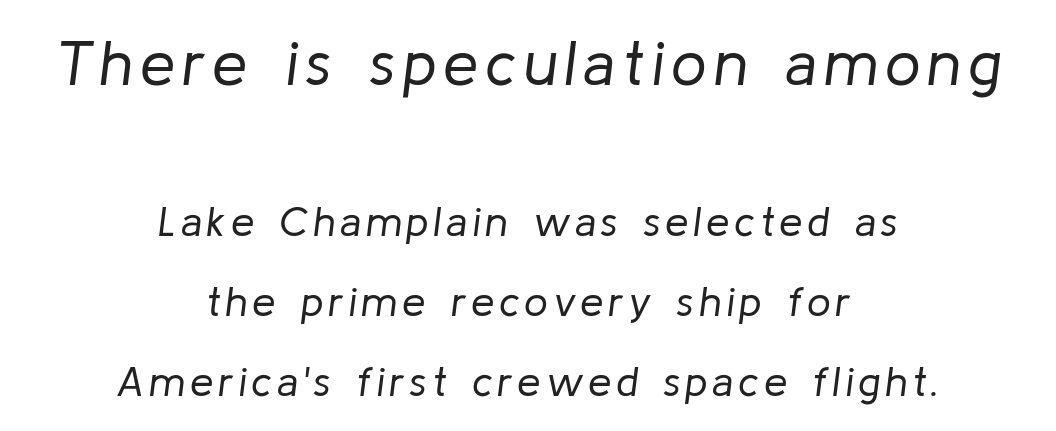
Q: Is the text bold? A: No.
Q: Is the text italic (slanted)? A: Yes, it leans right by about 8 degrees.
Q: Is the text underlined? A: No.
Q: How is the paragraph aligned? A: Centered.
Q: Is the spacing between lines tight, normal or loose? A: Loose.
Q: Which block of text is set in a larger size, the first (top) or the second (bottom)? A: The first (top) one.
Q: Width (condensed, normal, or wide)? A: Normal.
Q: Stroke contrast? A: Low.
Q: x-height? A: Medium.
Q: Monospaced? A: No.
